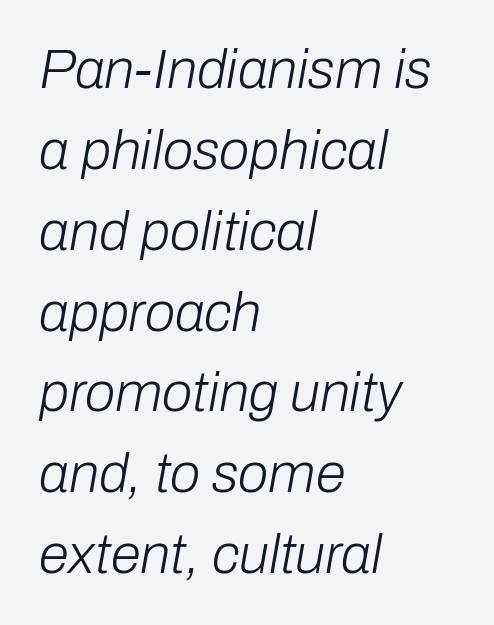
{"italic": "yes", "lean": "right", "slant_degrees": 10, "bold": "no", "weight": "light", "width": "normal", "stroke_contrast": "low", "x_height": "medium", "monospaced": "no", "underline": "no", "align": "left", "line_spacing": "normal", "line_spacing_ratio": 1.47, "letter_spacing": "normal", "letter_spacing_em": 0.0, "glyph_px": 55}
